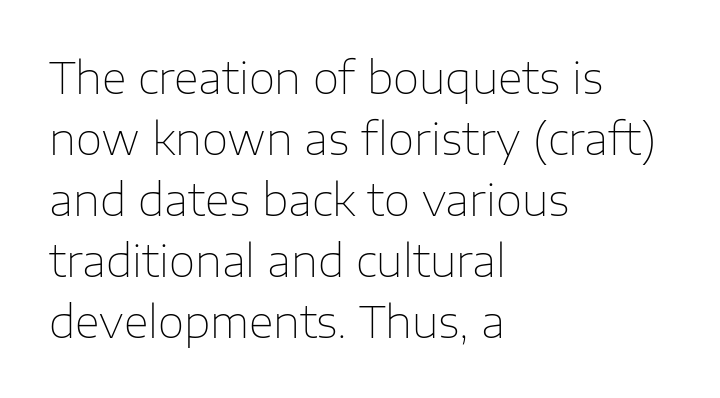
The letters stand straight up with perfectly vertical stems. Letters rest on an invisible, unmarked baseline. The rendering uses natural spacing where letterforms have individual widths. Short note: letters normally spaced. Serifs: no, the terminals of the letterforms are clean. Summary of weight: not heavy and not bold.
